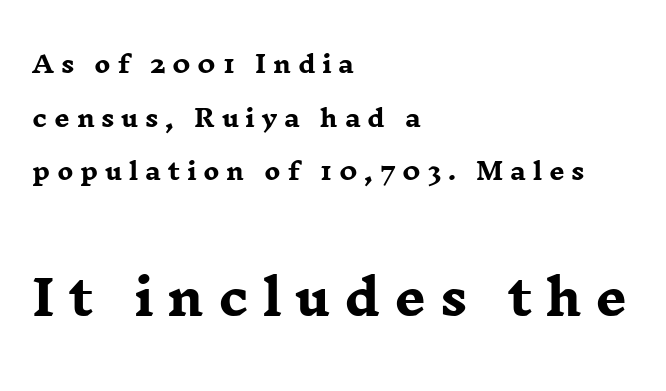
Observe the serifs anchoring each vertical stroke in this sample. The letters in the lower block stand taller than those in the block above. Chunky letters — that's bold for sure. Caption: multi-line text, flush left, ragged right.
